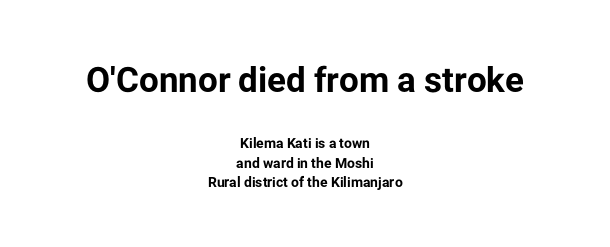
{"serif": "no", "italic": "no", "bold": "yes", "weight": "bold", "width": "normal", "stroke_contrast": "low", "x_height": "medium", "monospaced": "no", "underline": "no", "align": "center", "line_spacing": "normal", "line_spacing_ratio": 1.42, "letter_spacing": "normal", "letter_spacing_em": 0.0, "larger_block": "first", "size_ratio": 2.5, "glyph_px": 35}
